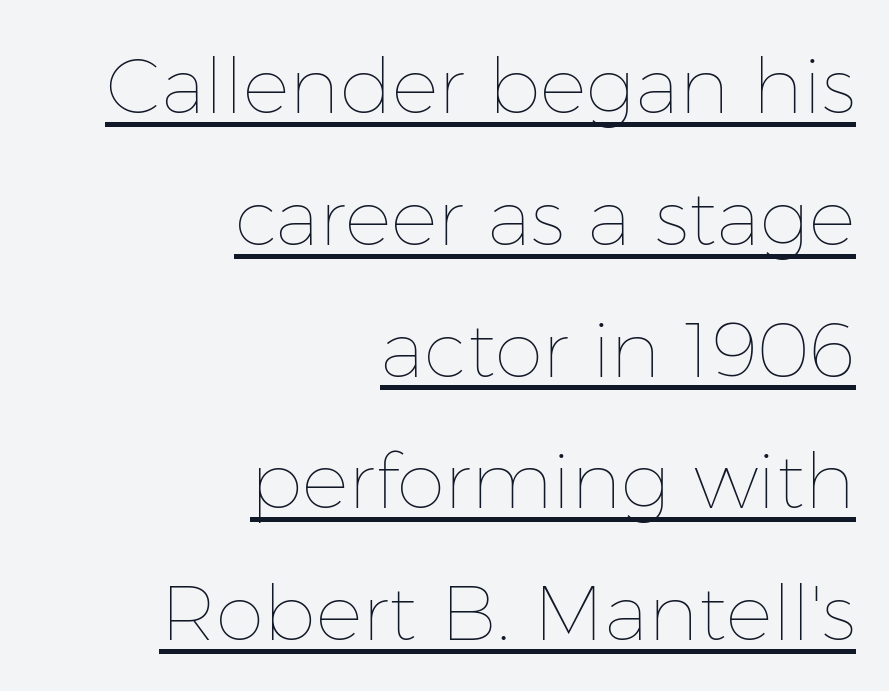
Q: Is the text bold? A: No.
Q: Is the text italic (slanted)? A: No, it is upright.
Q: Is the text underlined? A: Yes.
Q: How is the paragraph aligned? A: Right-aligned.
Q: Is the spacing between letters normal or unusually wide? A: Normal.
Q: Is the spacing between lines tight, normal or loose? A: Normal.
Q: Width (condensed, normal, or wide)? A: Normal.
Q: Stroke contrast? A: Low.
Q: x-height? A: Medium.
Q: Monospaced? A: No.
